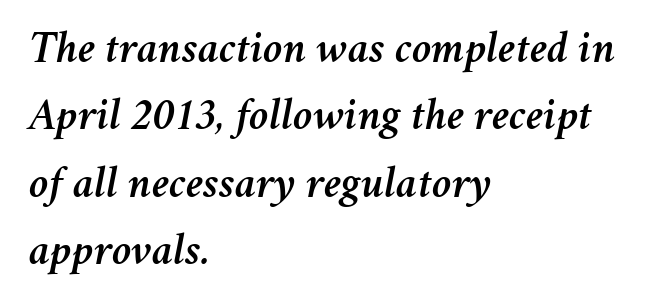
Each line starts at the same left margin while the right side varies. Beneath every word, the page is bare. Does the leading feel generous? No, just average. Note the varied advance widths — an 'i' is clearly narrower than an 'm'.
